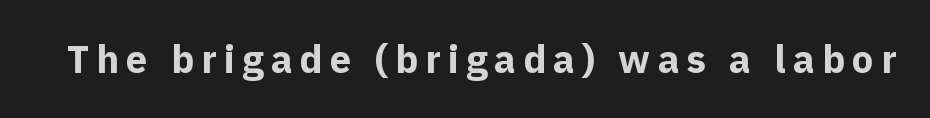
{"serif": "no", "italic": "no", "bold": "yes", "weight": "bold", "width": "normal", "x_height": "medium", "monospaced": "no", "underline": "no", "glyph_px": 38}
